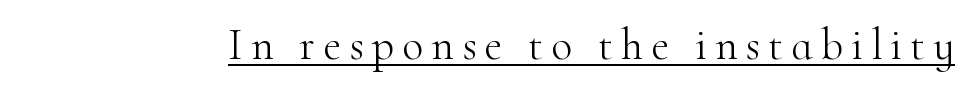
Q: Is the text bold? A: No.
Q: Is the text italic (slanted)? A: No, it is upright.
Q: Is the typeface a serif or a sans-serif typeface? A: Serif.
Q: Is the text underlined? A: Yes.
Q: Width (condensed, normal, or wide)? A: Normal.
Q: Stroke contrast? A: High.
Q: x-height? A: Small.
Q: Monospaced? A: No.
